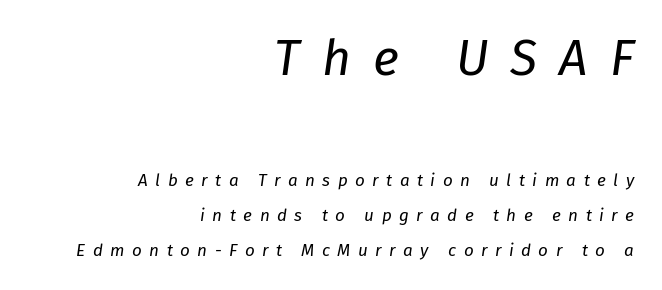
Q: Is the text bold? A: No.
Q: Is the text italic (slanted)? A: Yes, it leans right by about 8 degrees.
Q: Is the text underlined? A: No.
Q: How is the paragraph aligned? A: Right-aligned.
Q: Is the spacing between letters normal or unusually wide? A: Unusually wide.
Q: Is the spacing between lines tight, normal or loose? A: Loose.
Q: Which block of text is set in a larger size, the first (top) or the second (bottom)? A: The first (top) one.
Q: Width (condensed, normal, or wide)? A: Normal.
Q: Stroke contrast? A: Low.
Q: x-height? A: Medium.
Q: Monospaced? A: No.
